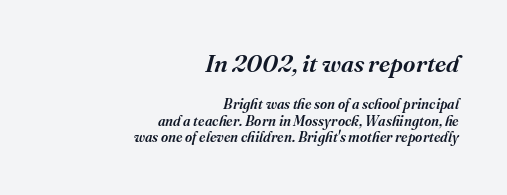
The image shows 24 px text type, italic (leaning right); set right-aligned, line spacing 1.17x, normal letter spacing, not underlined; the first (top) block is 1.71x larger.
